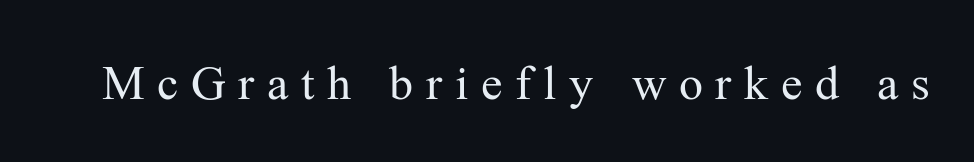
The image shows 48 px regular-weight serif type, upright; set unusually wide letter spacing (+0.26 em), not underlined; medium stroke contrast and a medium x-height.
